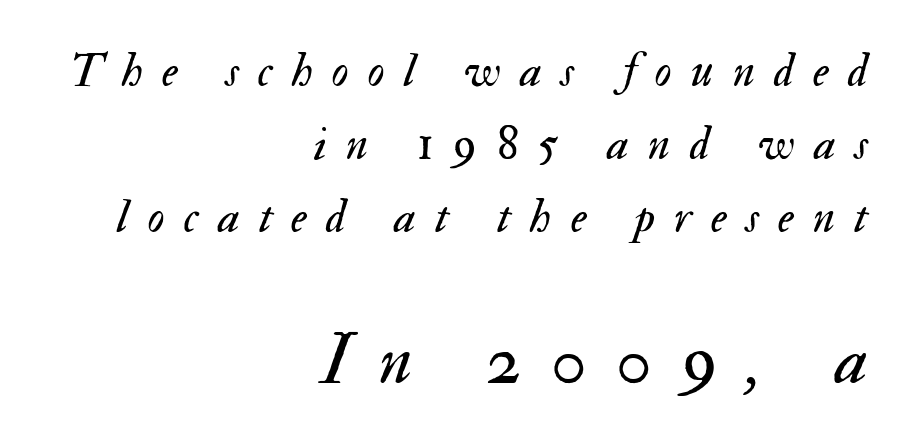
Q: Is the text bold? A: No.
Q: Is the text italic (slanted)? A: Yes, it leans right by about 17 degrees.
Q: Is the text underlined? A: No.
Q: How is the paragraph aligned? A: Right-aligned.
Q: Is the spacing between letters normal or unusually wide? A: Unusually wide.
Q: Is the spacing between lines tight, normal or loose? A: Normal.
Q: Which block of text is set in a larger size, the first (top) or the second (bottom)? A: The second (bottom) one.
Q: Width (condensed, normal, or wide)? A: Normal.
Q: Stroke contrast? A: Medium.
Q: x-height? A: Small.
Q: Monospaced? A: No.
